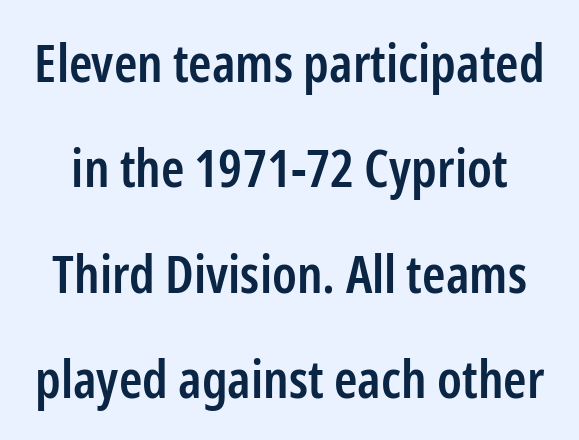
How heavy is the stroke? Medium-heavy — a semibold, shy of bold. The words here are not underlined. These lines are rendered in a variable-pitch font. A great deal of white space separates one row of letters from the next. Quick note: not italic, upright. Are there feet on the stems? There aren't — it's a sans.
